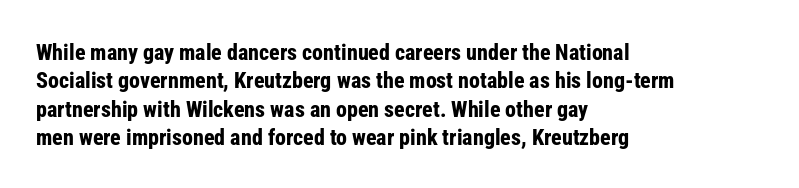
This is the regular roman posture of the typeface. The lines in this sample share a left origin and differ only in where they stop. Standard letterfit; no display-style spreading of the glyphs. Heavy-handed strokes throughout: this text is bold. The space directly below the letters is spotless.
